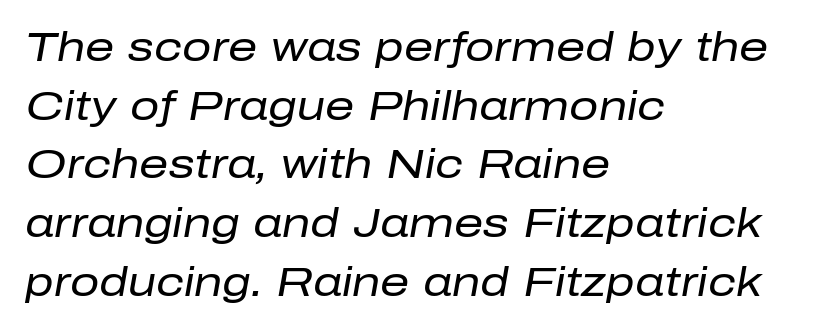
The image shows 41 px regular-weight type, italic (leaning right); set left-aligned, normal line spacing (1.43x), normal letter spacing, not underlined; low stroke contrast and a medium x-height.
